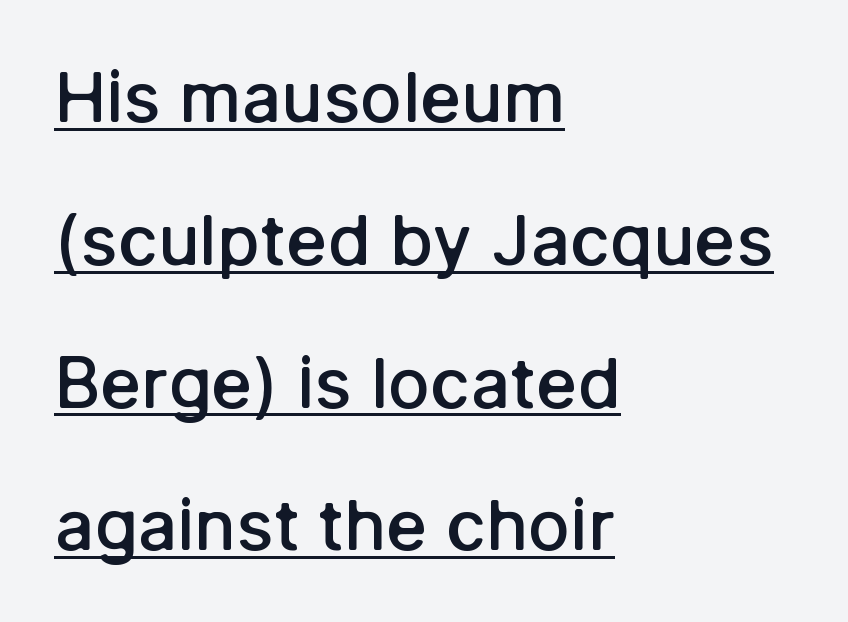
Q: Is the text bold? A: Semi-bold.
Q: Is the text italic (slanted)? A: No, it is upright.
Q: Is the typeface a serif or a sans-serif typeface? A: Sans-serif.
Q: Is the text underlined? A: Yes.
Q: How is the paragraph aligned? A: Left-aligned.
Q: Is the spacing between letters normal or unusually wide? A: Normal.
Q: Is the spacing between lines tight, normal or loose? A: Loose.
Q: Width (condensed, normal, or wide)? A: Normal.
Q: Stroke contrast? A: Low.
Q: x-height? A: Medium.
Q: Monospaced? A: No.
